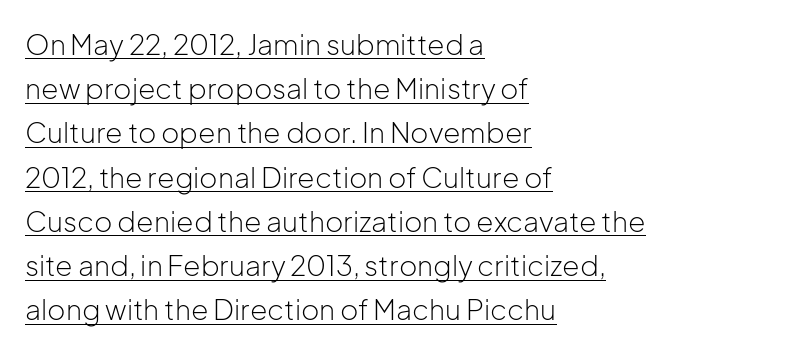
The image shows 28 px light sans-serif type, upright; set left-aligned, normal line spacing (1.58x), normal letter spacing, underlined; low stroke contrast and a medium x-height.
